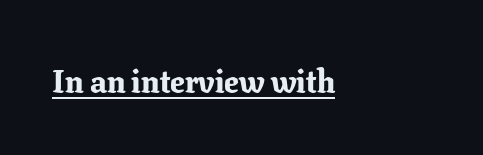
No italicization has been applied; the sample stays upright. A typesetter would label this face a serif. Horizontally, the lines are justified to the leading edge only. A dark, heavy texture on the line: the type is bold. Quick note: underline on.
